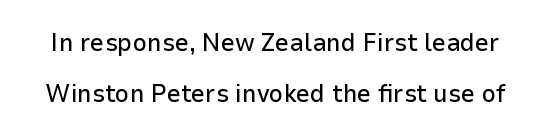
{"italic": "no", "underline": "no", "line_spacing": "loose", "line_spacing_ratio": 2.03, "letter_spacing": "normal", "letter_spacing_em": 0.0, "glyph_px": 25}
